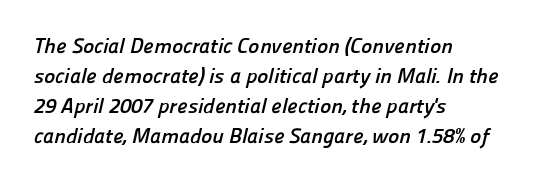
The image shows 21 px bold type; set left-aligned, normal line spacing (1.43x), normal letter spacing, not underlined.
